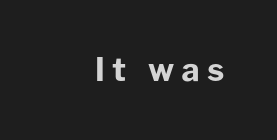
Check where the strokes stop: nothing finishes them off — pure sans. Looks like regular typesetting: each glyph gets only the width it needs. Each word looks stretched out because of the extra space between its letters. What weight is shown? A full bold with thick strokes. Upright lettering throughout.
